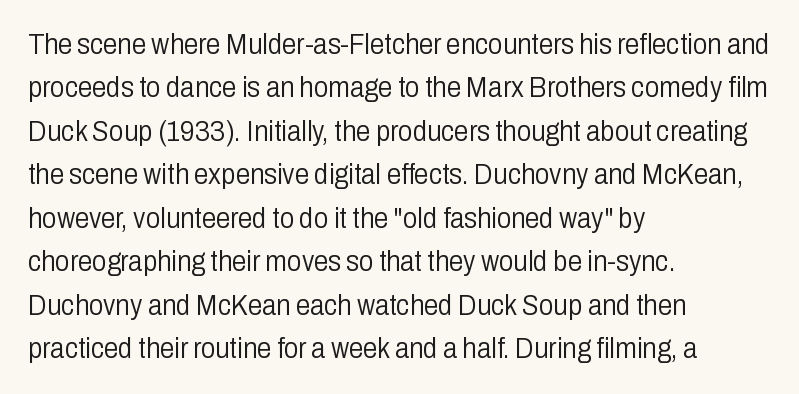
{"serif": "no", "italic": "no", "bold": "no", "weight": "light", "width": "condensed", "stroke_contrast": "low", "x_height": "medium", "monospaced": "no", "underline": "no", "align": "left", "line_spacing": "normal", "line_spacing_ratio": 1.5, "letter_spacing": "normal", "letter_spacing_em": 0.0, "glyph_px": 29}
